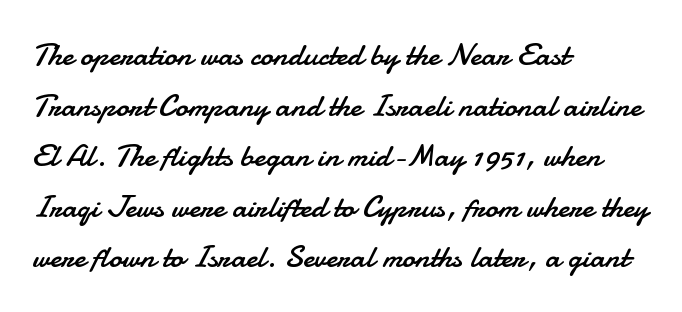
{"serif": "no", "bold": "no", "weight": "regular", "width": "normal", "stroke_contrast": "low", "x_height": "small", "monospaced": "no", "underline": "no", "align": "left", "line_spacing": "normal", "line_spacing_ratio": 1.58, "letter_spacing": "normal", "letter_spacing_em": 0.0, "glyph_px": 32}
